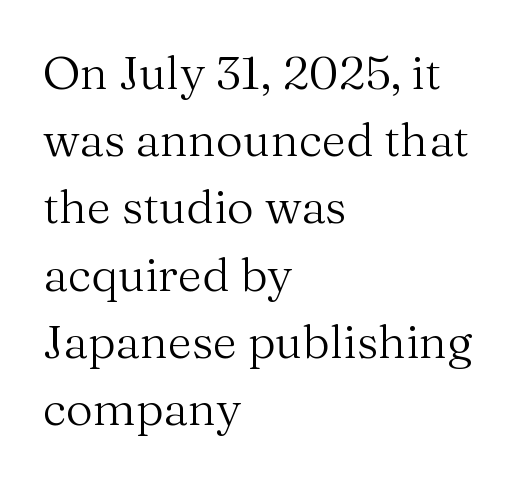
If you drew a line through each stem, it would be perfectly vertical. Looks like regular typesetting: each glyph gets only the width it needs. A serif font was chosen for this passage. No chunkiness to these letters — they're not bold.
